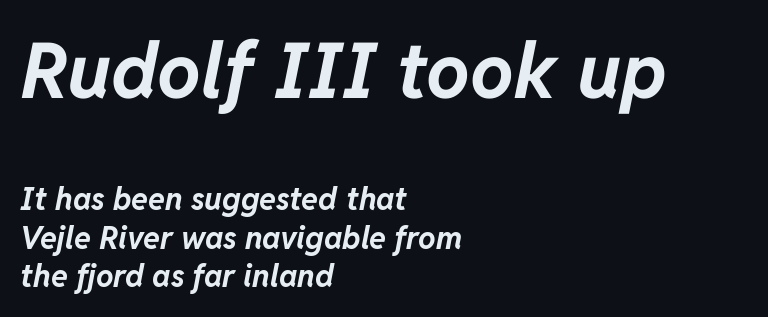
Rendered with sloped, italic letterforms. You could not count columns in this text — the font is proportionally spaced. Look at the stroke-to-counter ratio: heavy, a bold. Of the two passages, the one on top uses the larger point size.
